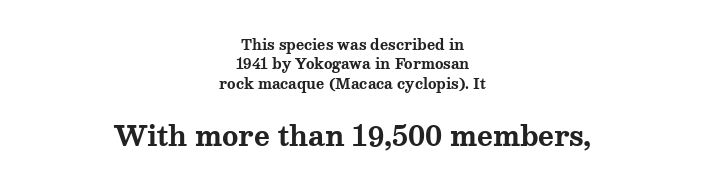
The image shows 27 px bold type, upright; set centered, normal line spacing (1.38x), normal letter spacing, not underlined; the second (bottom) block is 1.93x larger.
